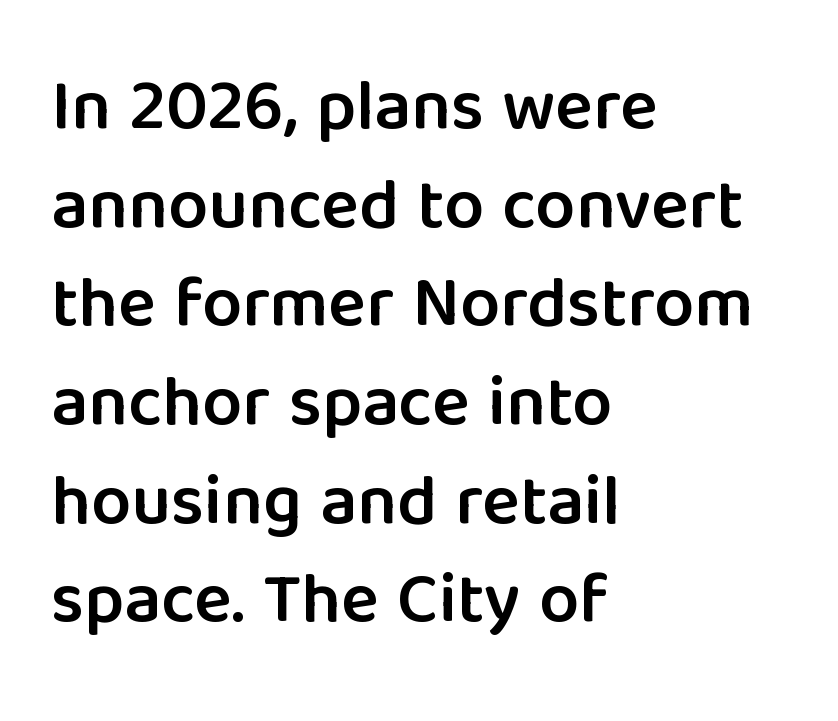
The image shows 71 px semibold sans-serif type, upright; set left-aligned, normal line spacing (1.39x), normal letter spacing, not underlined; low stroke contrast and a medium x-height.
